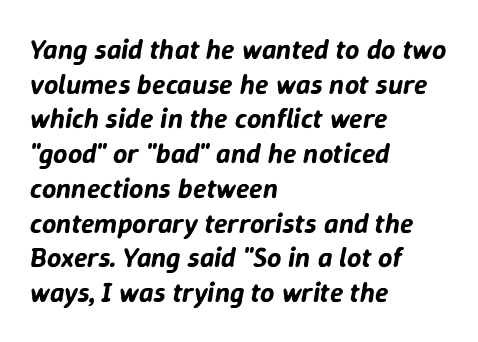
Q: Is the text italic (slanted)? A: Yes, it leans right by about 9 degrees.
Q: Is the text underlined? A: No.
Q: How is the paragraph aligned? A: Left-aligned.
Q: Is the spacing between letters normal or unusually wide? A: Normal.
Q: Width (condensed, normal, or wide)? A: Normal.
Q: Stroke contrast? A: Low.
Q: x-height? A: Medium.
Q: Monospaced? A: No.
